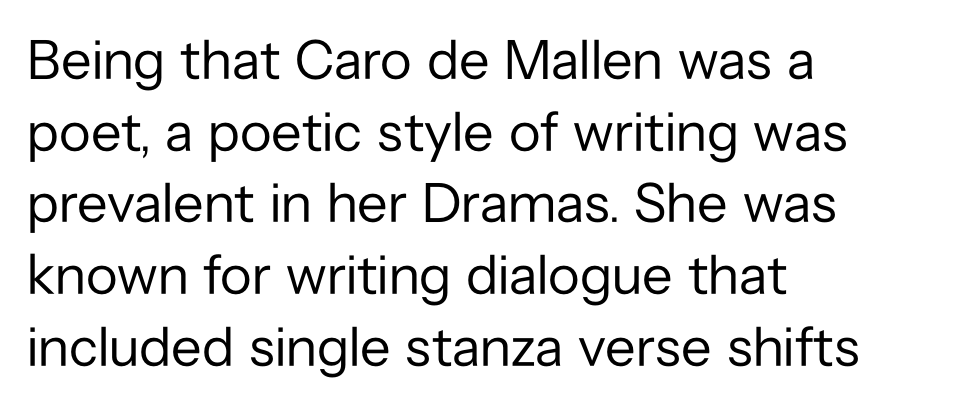
Q: Is the text bold? A: No.
Q: Is the text italic (slanted)? A: No, it is upright.
Q: Is the typeface a serif or a sans-serif typeface? A: Sans-serif.
Q: Is the text underlined? A: No.
Q: How is the paragraph aligned? A: Left-aligned.
Q: Is the spacing between letters normal or unusually wide? A: Normal.
Q: Is the spacing between lines tight, normal or loose? A: Normal.
Q: Width (condensed, normal, or wide)? A: Normal.
Q: Stroke contrast? A: Low.
Q: x-height? A: Medium.
Q: Monospaced? A: No.
